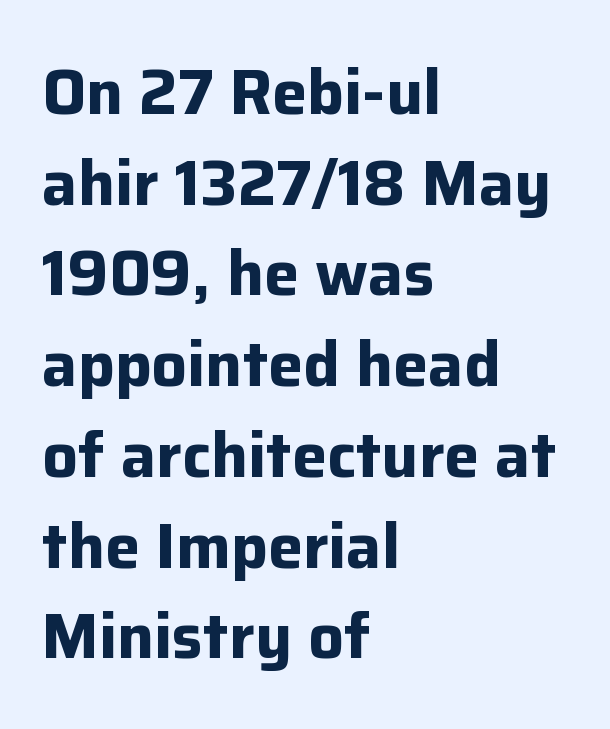
{"serif": "no", "italic": "no", "bold": "yes", "weight": "bold", "width": "normal", "stroke_contrast": "low", "x_height": "medium", "monospaced": "no", "underline": "no", "align": "left", "line_spacing": "normal", "line_spacing_ratio": 1.44, "letter_spacing": "normal", "letter_spacing_em": 0.0, "glyph_px": 63}
